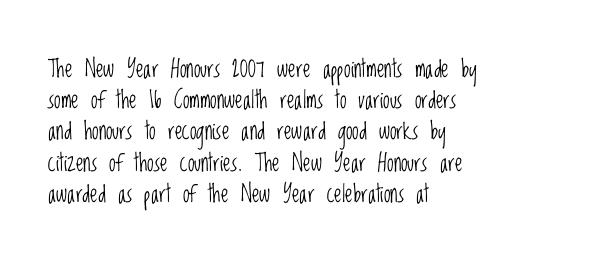
The ragged edge is on the right, which tells us the setting is flush left. The passage shown is not underscored anywhere. These lines were composed using upright roman letters. This sample uses plain, unmodified letter spacing. Reading down the column, the eye jumps a familiar distance to each next line.
